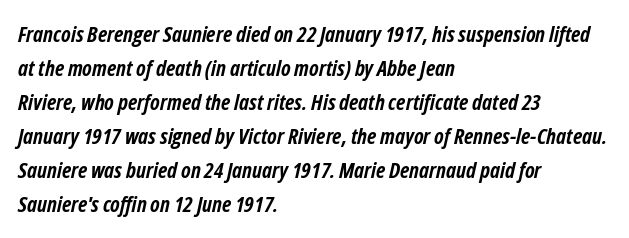
No word sits above an underline. Tracking here is standard; glyphs follow each other at the usual distance. The specimen reads as italic at a glance. One glance says typical: line gaps are just what's usual.
